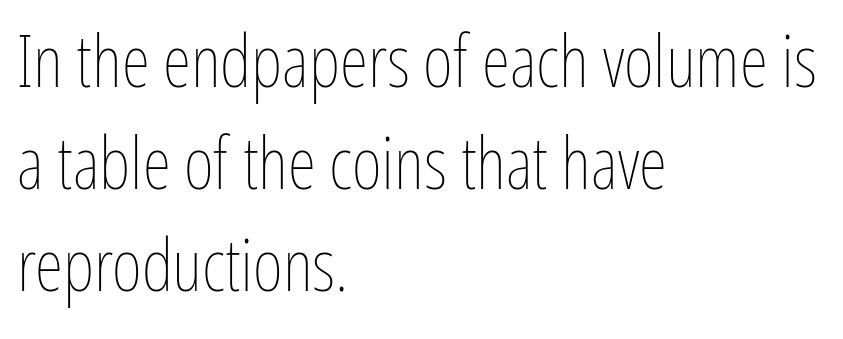
{"italic": "no", "bold": "no", "weight": "thin", "width": "condensed", "stroke_contrast": "low", "x_height": "medium", "monospaced": "no", "underline": "no", "align": "left", "line_spacing": "normal", "line_spacing_ratio": 1.4, "letter_spacing": "normal", "letter_spacing_em": 0.0, "glyph_px": 73}
